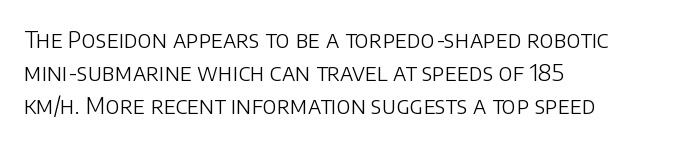
The image shows 23 px text type, upright; set left-aligned, normal line spacing (1.43x), normal letter spacing, not underlined.
